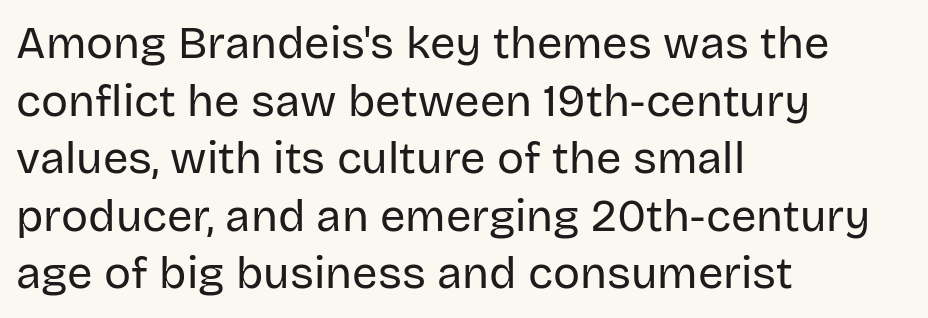
The image shows 45 px regular-weight sans-serif type, upright; set left-aligned, normal line spacing (1.28x), normal letter spacing, not underlined; low stroke contrast and a large x-height.
